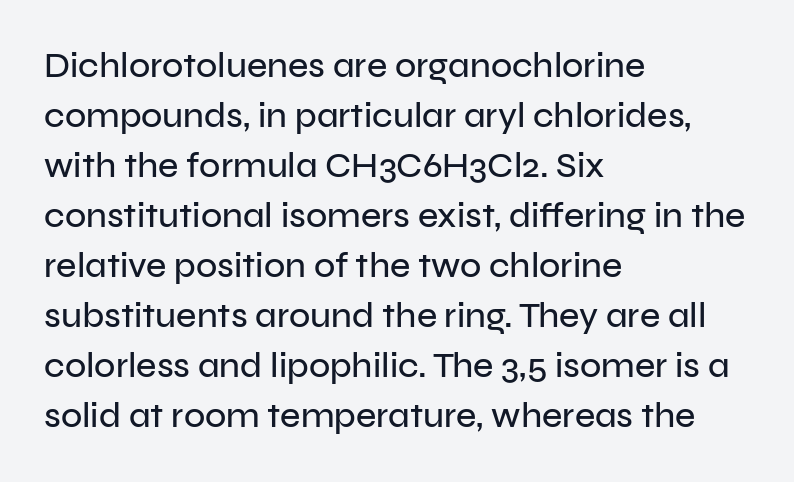
Q: Is the text italic (slanted)? A: No, it is upright.
Q: Is the typeface a serif or a sans-serif typeface? A: Sans-serif.
Q: Is the text underlined? A: No.
Q: How is the paragraph aligned? A: Left-aligned.
Q: Is the spacing between letters normal or unusually wide? A: Normal.
Q: Is the spacing between lines tight, normal or loose? A: Normal.
Q: Width (condensed, normal, or wide)? A: Normal.
Q: Stroke contrast? A: Low.
Q: x-height? A: Medium.
Q: Monospaced? A: No.
